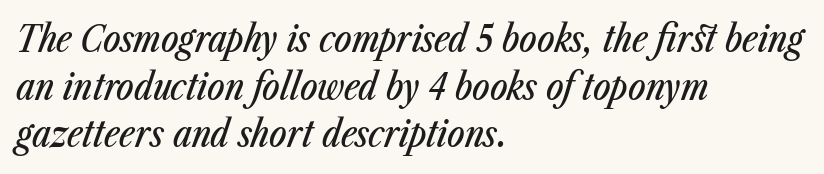
The image shows 37 px condensed type, italic (leaning right); set left-aligned, normal line spacing (1.29x), normal letter spacing, not underlined; low stroke contrast and a medium x-height.
